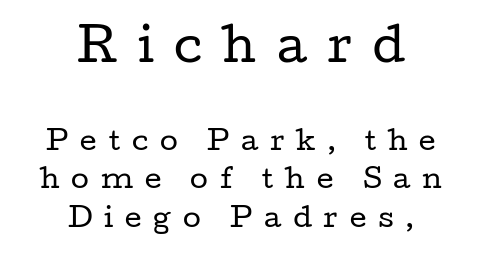
Q: Is the text bold? A: No.
Q: Is the text italic (slanted)? A: No, it is upright.
Q: Is the typeface a serif or a sans-serif typeface? A: Serif.
Q: Is the text underlined? A: No.
Q: How is the paragraph aligned? A: Centered.
Q: Is the spacing between letters normal or unusually wide? A: Unusually wide.
Q: Is the spacing between lines tight, normal or loose? A: Normal.
Q: Which block of text is set in a larger size, the first (top) or the second (bottom)? A: The first (top) one.
Q: Width (condensed, normal, or wide)? A: Wide.
Q: Stroke contrast? A: Low.
Q: x-height? A: Medium.
Q: Monospaced? A: No.
